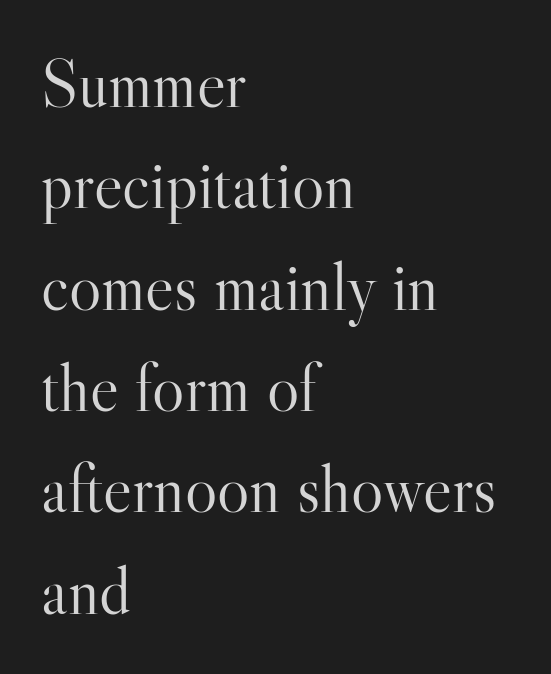
{"serif": "yes", "italic": "no", "bold": "no", "weight": "light", "width": "normal", "stroke_contrast": "high", "x_height": "small", "monospaced": "no", "underline": "no", "align": "left", "line_spacing": "normal", "line_spacing_ratio": 1.49, "letter_spacing": "normal", "letter_spacing_em": 0.0, "glyph_px": 68}
